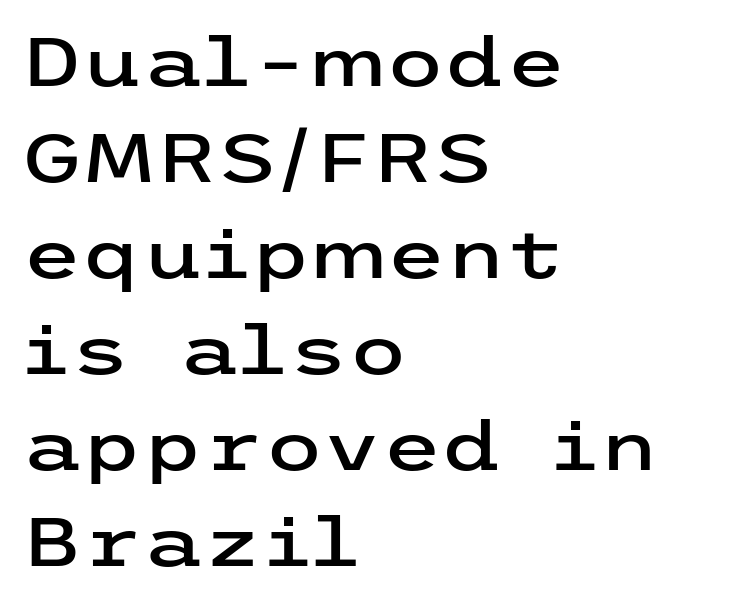
{"serif": "no", "italic": "no", "width": "wide", "stroke_contrast": "low", "x_height": "medium", "underline": "no", "align": "left", "line_spacing": "normal", "line_spacing_ratio": 1.39, "letter_spacing": "normal", "letter_spacing_em": 0.0, "glyph_px": 69}
